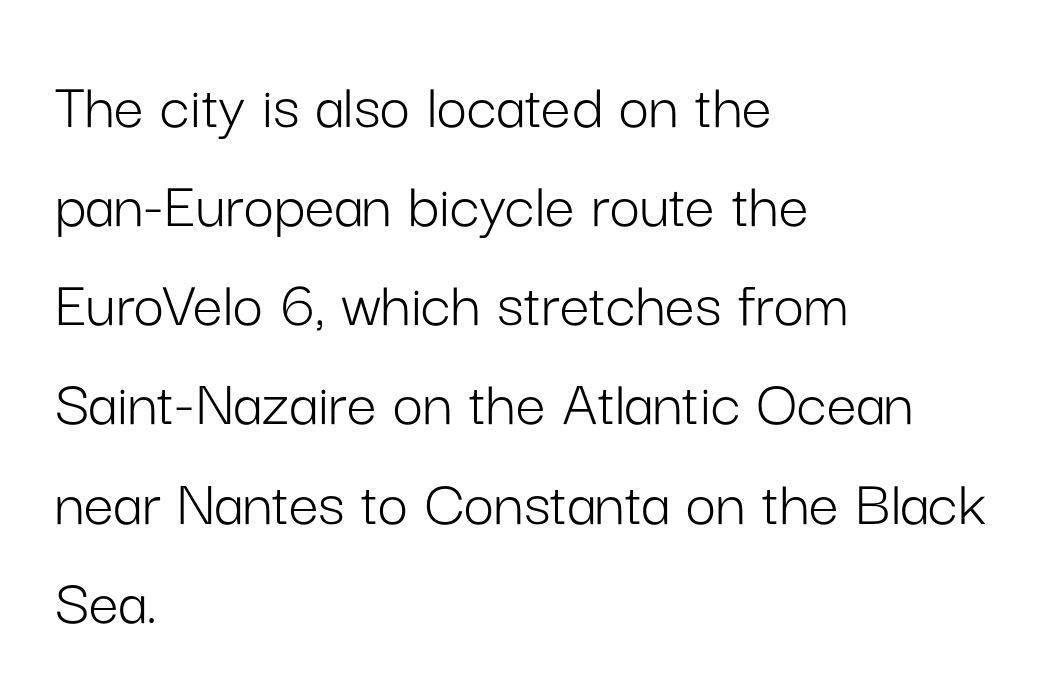
{"serif": "no", "italic": "no", "bold": "no", "weight": "light", "width": "normal", "stroke_contrast": "low", "x_height": "medium", "monospaced": "no", "underline": "no", "align": "left", "line_spacing": "normal", "line_spacing_ratio": 1.48, "letter_spacing": "normal", "letter_spacing_em": 0.0, "glyph_px": 67}
